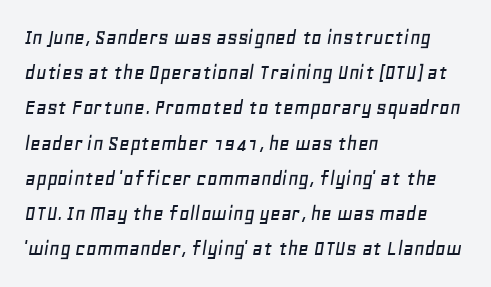
Here the glyphs are tracked normally, forming tight word shapes. Honestly, the row spacing looks completely unremarkable. Quick note: italic. Is the block centered? No — it sits flush against the left margin. Underlining? Definitely not there.
